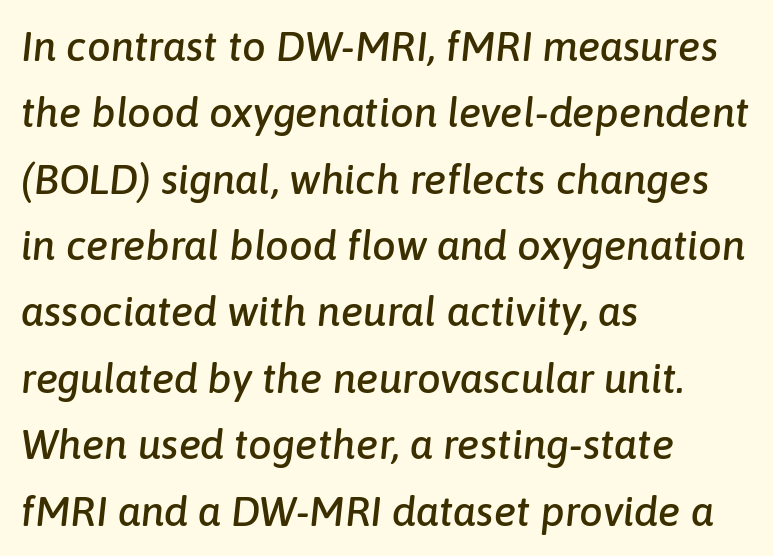
{"italic": "yes", "lean": "right", "slant_degrees": 6, "width": "normal", "stroke_contrast": "low", "x_height": "medium", "monospaced": "no", "underline": "no", "align": "left", "line_spacing": "normal", "line_spacing_ratio": 1.58, "letter_spacing": "normal", "letter_spacing_em": 0.0, "glyph_px": 42}
